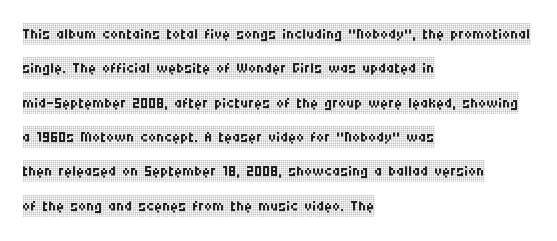
Q: Is the text bold? A: No.
Q: Is the text italic (slanted)? A: No, it is upright.
Q: Is the text underlined? A: No.
Q: How is the paragraph aligned? A: Left-aligned.
Q: Is the spacing between letters normal or unusually wide? A: Normal.
Q: Is the spacing between lines tight, normal or loose? A: Normal.
